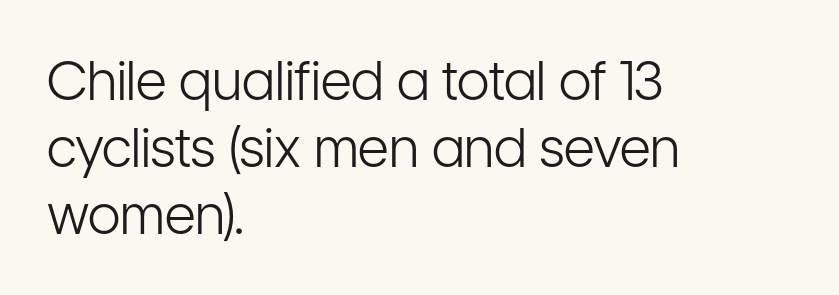
Note: no serifs on the glyphs. A typesetter would call this zero additional tracking. Nope, not italic — everything's standing straight. Descender tails drop into unmarked territory. The lines in this sample share a left origin and differ only in where they stop. Letters have the restrained weight of plain body copy at most.
